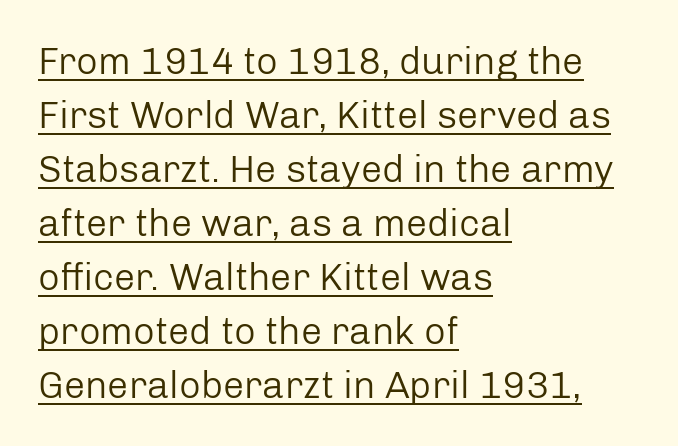
The image shows 38 px regular-weight sans-serif type, upright; set left-aligned, normal line spacing (1.42x), normal letter spacing, underlined; low stroke contrast and a medium x-height.
